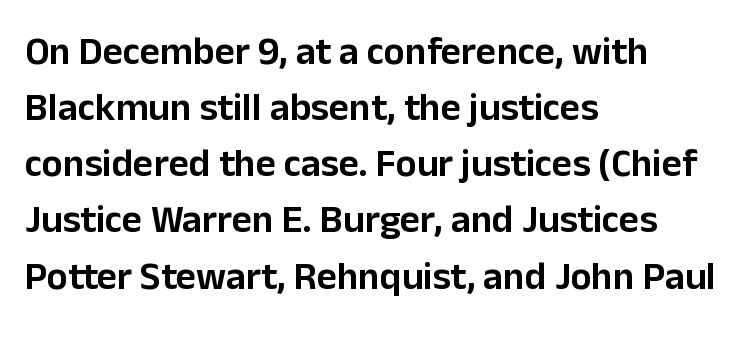
Serifs: no, the terminals of the letterforms are clean. When letters stand straight like this, we call the style roman or upright. One glance says typical: line gaps are just what's usual. If you drew a ruler down the left edge, every line would touch it. Words appear dense and cohesive because spacing is normal.
